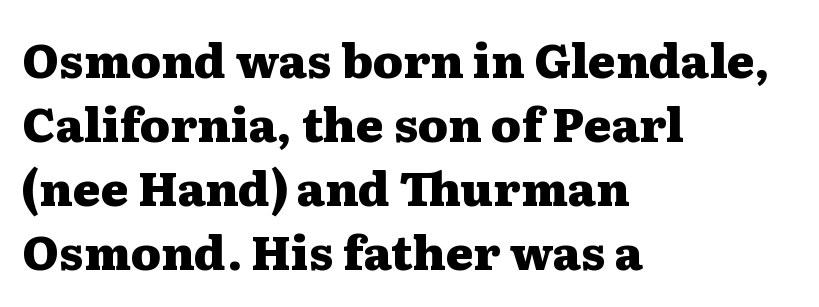
{"serif": "yes", "italic": "no", "bold": "yes", "weight": "heavy", "width": "wide", "stroke_contrast": "medium", "x_height": "medium", "monospaced": "no", "underline": "no", "align": "left", "line_spacing": "normal", "line_spacing_ratio": 1.36, "letter_spacing": "normal", "letter_spacing_em": 0.0, "glyph_px": 47}
